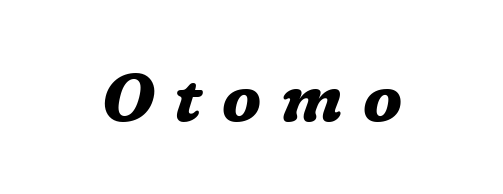
Q: Is the text bold? A: Yes.
Q: Is the text italic (slanted)? A: Yes, it leans right by about 16 degrees.
Q: Is the typeface a serif or a sans-serif typeface? A: Serif.
Q: Is the text underlined? A: No.
Q: Is the spacing between letters normal or unusually wide? A: Unusually wide.
Q: Width (condensed, normal, or wide)? A: Normal.
Q: Stroke contrast? A: Medium.
Q: x-height? A: Medium.
Q: Monospaced? A: No.
